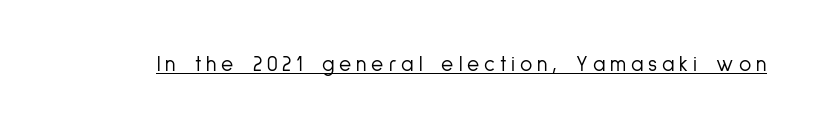
The image shows 21 px text type, upright; set unusually wide letter spacing (+0.23 em), underlined.
